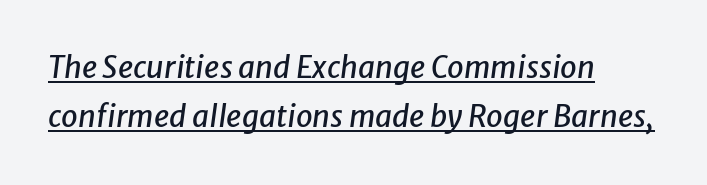
{"italic": "yes", "lean": "right", "slant_degrees": 8, "width": "normal", "stroke_contrast": "low", "x_height": "medium", "monospaced": "no", "underline": "yes", "align": "left", "line_spacing": "normal", "line_spacing_ratio": 1.64, "letter_spacing": "normal", "letter_spacing_em": 0.0, "glyph_px": 30}
